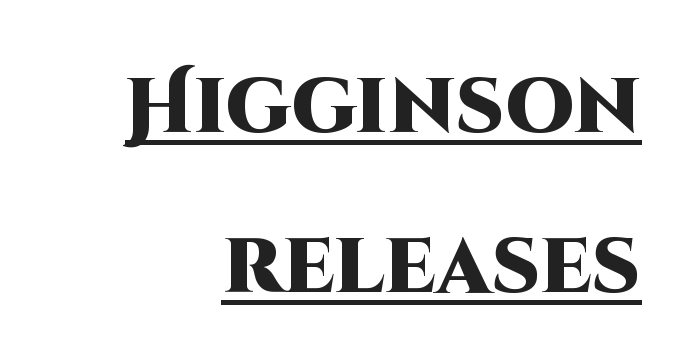
You'd pick this weight for a headline — it's a proper bold. Short and long lines alike share a common ending point at right. The space between consecutive lines is lavish. Do the letters lean? They stand straight. Proportional: the letters do not fall into vertical columns. Serif or sans? Sans — the stroke terminals are bare.
